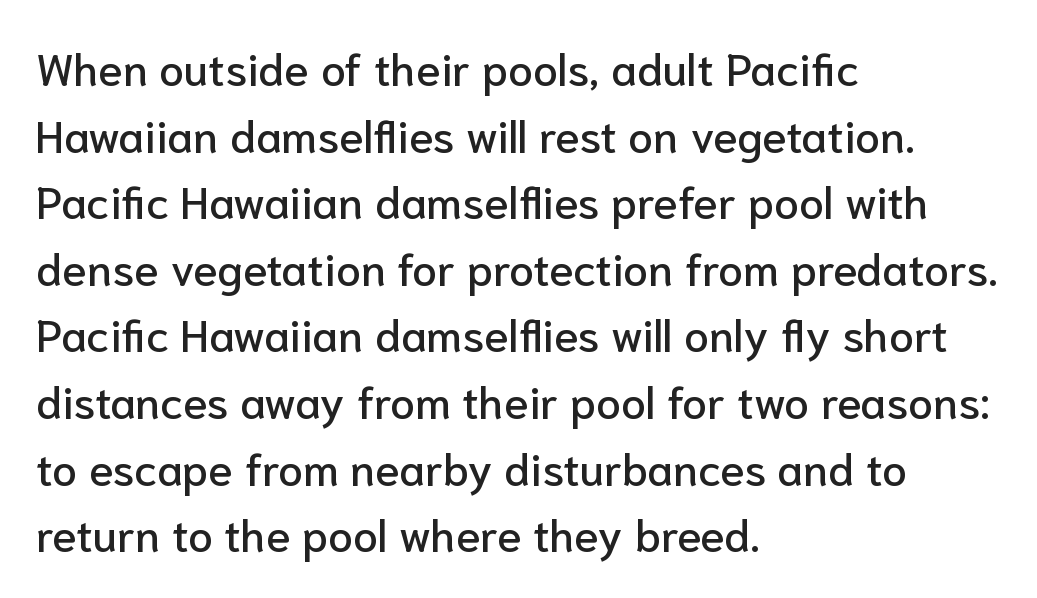
Q: Is the text italic (slanted)? A: No, it is upright.
Q: Is the typeface a serif or a sans-serif typeface? A: Sans-serif.
Q: Is the text underlined? A: No.
Q: How is the paragraph aligned? A: Left-aligned.
Q: Is the spacing between letters normal or unusually wide? A: Normal.
Q: Is the spacing between lines tight, normal or loose? A: Normal.
Q: Width (condensed, normal, or wide)? A: Normal.
Q: Stroke contrast? A: Low.
Q: x-height? A: Medium.
Q: Monospaced? A: No.
